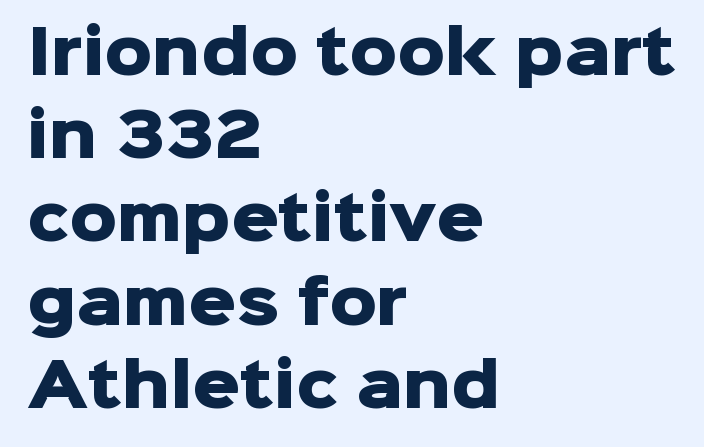
{"serif": "no", "italic": "no", "bold": "yes", "weight": "heavy", "width": "normal", "stroke_contrast": "low", "x_height": "medium", "monospaced": "no", "underline": "no", "align": "left", "line_spacing": "normal", "line_spacing_ratio": 1.41, "letter_spacing": "normal", "letter_spacing_em": 0.0, "glyph_px": 59}
